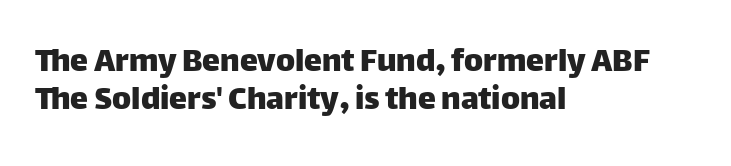
{"serif": "no", "italic": "no", "width": "normal", "stroke_contrast": "low", "x_height": "large", "monospaced": "no", "underline": "no", "align": "left", "line_spacing": "tight", "line_spacing_ratio": 1.05, "letter_spacing": "normal", "letter_spacing_em": 0.0, "glyph_px": 36}
